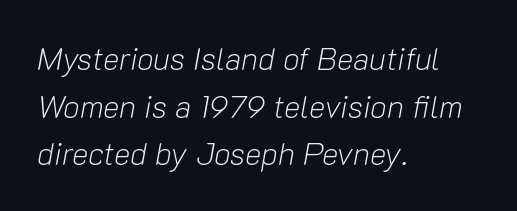
{"italic": "yes", "lean": "right", "slant_degrees": 10, "bold": "no", "weight": "light", "width": "normal", "stroke_contrast": "low", "x_height": "medium", "monospaced": "no", "underline": "no", "align": "left", "line_spacing": "normal", "line_spacing_ratio": 1.54, "letter_spacing": "normal", "letter_spacing_em": 0.0, "glyph_px": 31}
